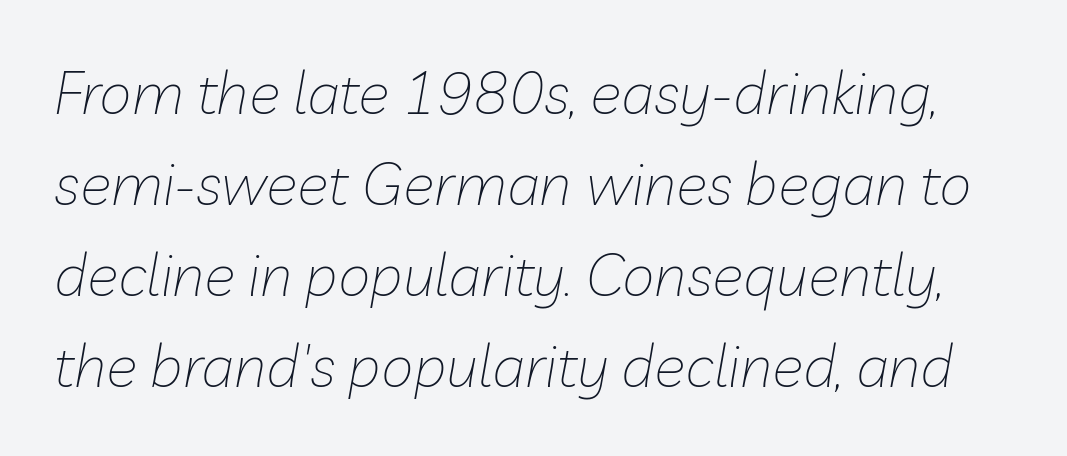
Q: Is the text bold? A: No.
Q: Is the text italic (slanted)? A: Yes, it leans right by about 10 degrees.
Q: Is the text underlined? A: No.
Q: Is the spacing between letters normal or unusually wide? A: Normal.
Q: Is the spacing between lines tight, normal or loose? A: Normal.
Q: Width (condensed, normal, or wide)? A: Normal.
Q: Stroke contrast? A: Low.
Q: x-height? A: Medium.
Q: Monospaced? A: No.
